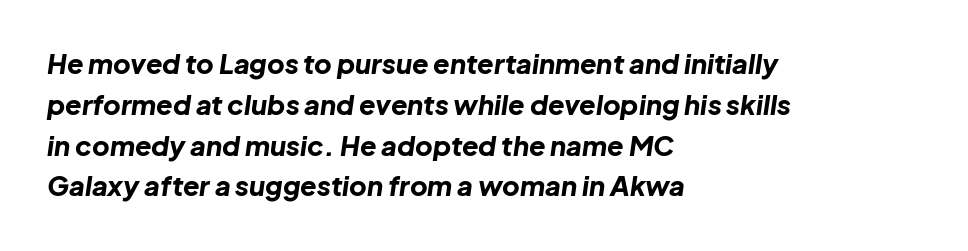
{"italic": "yes", "lean": "right", "slant_degrees": 8, "bold": "yes", "underline": "no", "align": "left", "line_spacing": "normal", "line_spacing_ratio": 1.51, "letter_spacing": "normal", "letter_spacing_em": 0.0, "glyph_px": 27}
